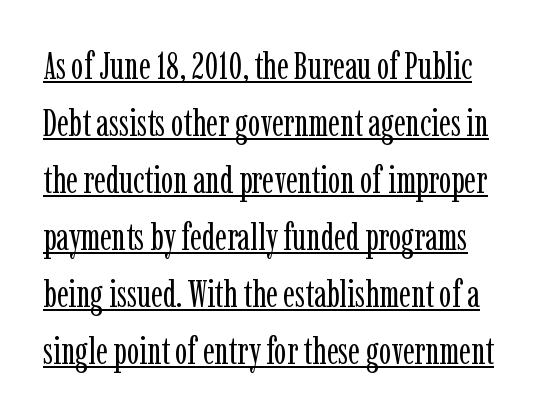
Unlike italic type, these characters show no tilt at all. Typographically, this falls in the serif category. The horizontal fit of the characters is conventional and even. The lettering is marked with a stroke running underneath it.
